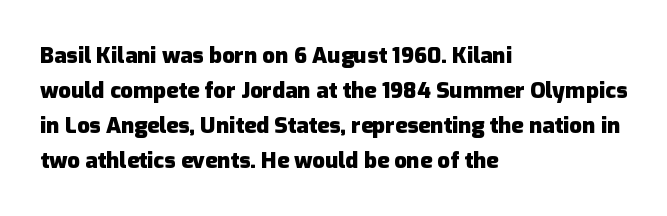
Horizontal bands of white between lines are of average thickness. The rendering keeps characters at their native spacing. Line beginnings align vertically; line endings do not. The font is running at its bold setting. No italicization has been applied; the sample stays upright.
